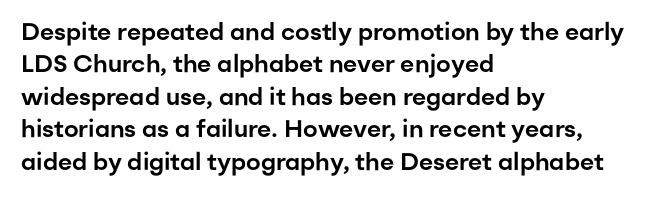
{"italic": "no", "underline": "no", "align": "left", "line_spacing": "normal", "line_spacing_ratio": 1.35, "letter_spacing": "normal", "letter_spacing_em": 0.0, "glyph_px": 24}
